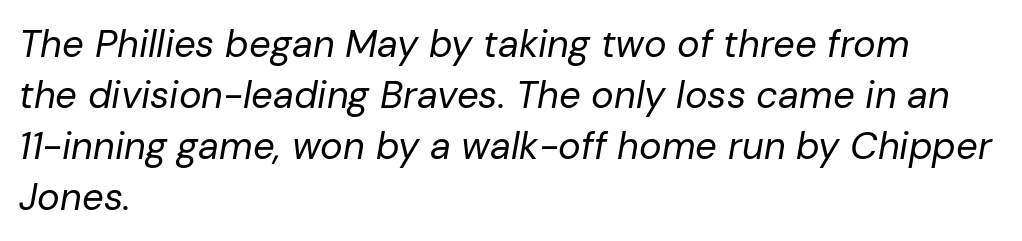
The image shows 38 px regular-weight type, italic (leaning right); set left-aligned, normal line spacing (1.34x), normal letter spacing, not underlined; low stroke contrast and a medium x-height.
